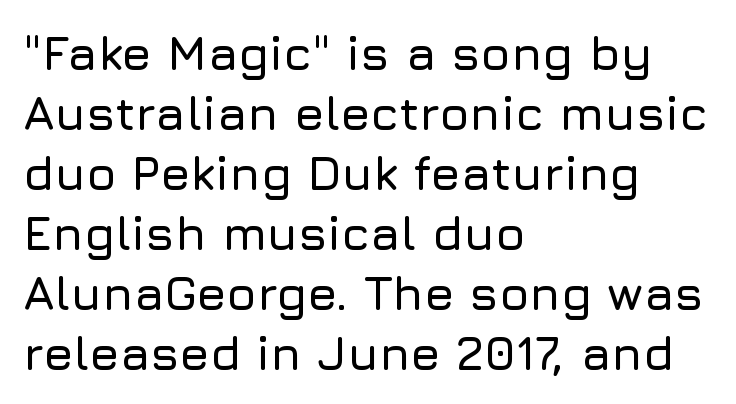
The image shows 48 px sans-serif type, upright; set left-aligned, normal line spacing (1.25x), normal letter spacing, not underlined; low stroke contrast and a medium x-height.
